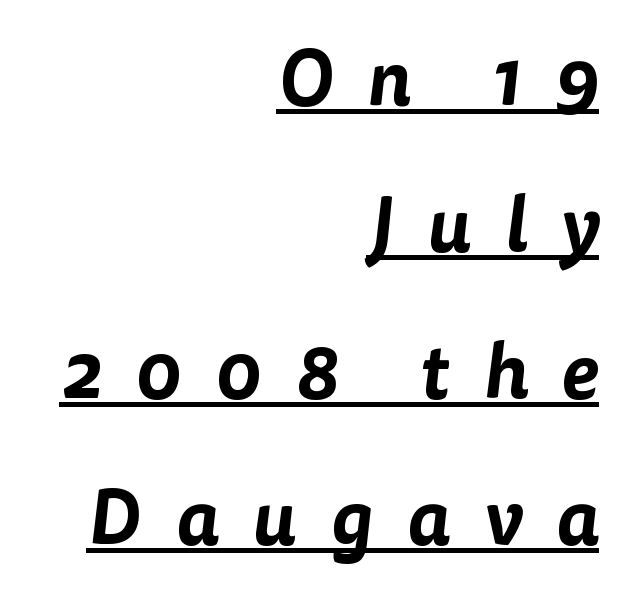
Every row of glyphs terminates at an identical x-position on the right. Here the designer chose a conventional face with non-uniform glyph widths. Each word looks stretched out because of the extra space between its letters. If you measured baseline to baseline, you'd find a long distance.
